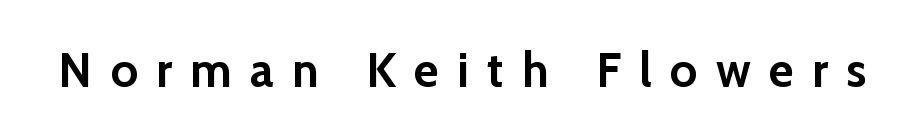
{"serif": "no", "italic": "no", "bold": "yes", "weight": "semibold", "width": "normal", "stroke_contrast": "low", "x_height": "medium", "monospaced": "no", "underline": "no", "letter_spacing": "wide", "letter_spacing_em": 0.38, "glyph_px": 48}
